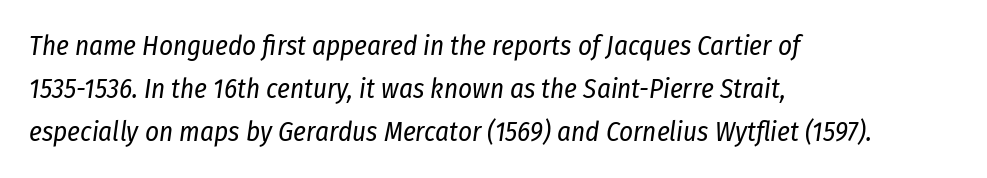
Q: Is the text bold? A: No.
Q: Is the text italic (slanted)? A: Yes, it leans right by about 8 degrees.
Q: Is the text underlined? A: No.
Q: How is the paragraph aligned? A: Left-aligned.
Q: Is the spacing between letters normal or unusually wide? A: Normal.
Q: Is the spacing between lines tight, normal or loose? A: Normal.
